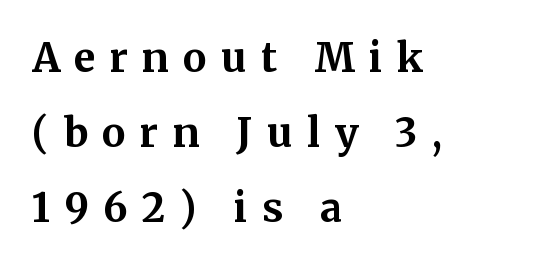
Q: Is the text bold? A: Yes.
Q: Is the text italic (slanted)? A: No, it is upright.
Q: Is the typeface a serif or a sans-serif typeface? A: Serif.
Q: Is the text underlined? A: No.
Q: How is the paragraph aligned? A: Left-aligned.
Q: Is the spacing between letters normal or unusually wide? A: Unusually wide.
Q: Width (condensed, normal, or wide)? A: Normal.
Q: Stroke contrast? A: Medium.
Q: x-height? A: Medium.
Q: Monospaced? A: No.
